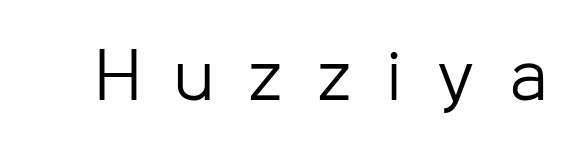
What kind of face is this? One without serifs — a sans. No italicization has been applied; the sample stays upright. Note the varied advance widths — an 'i' is clearly narrower than an 'm'. Glyph-to-glyph distance is far greater than everyday printed text.
